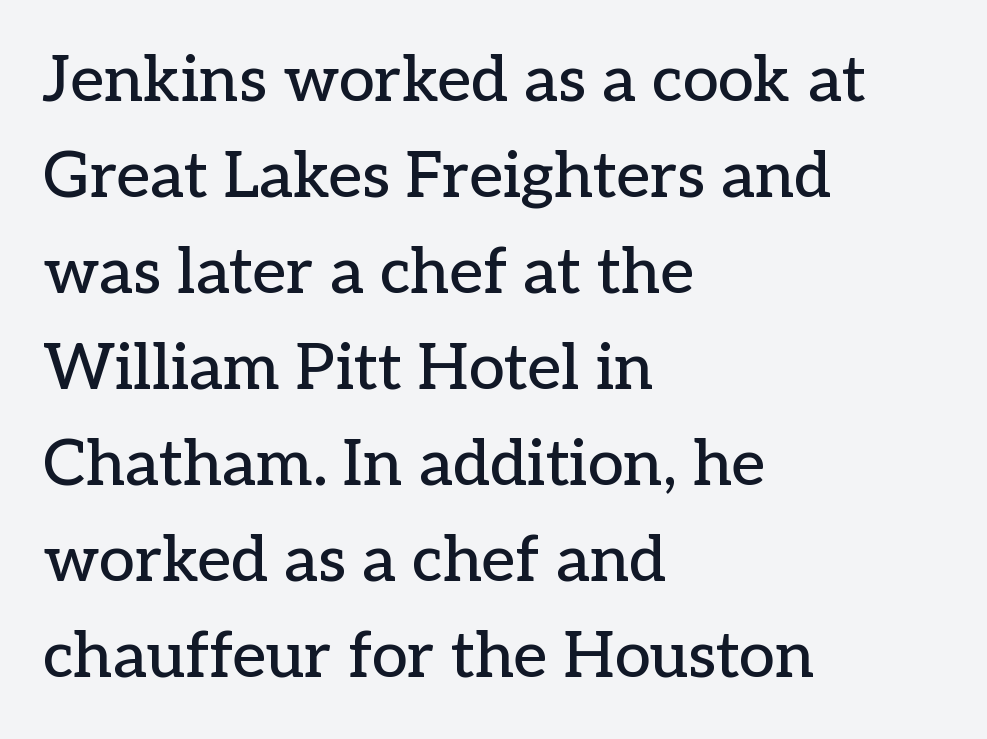
The image shows 64 px serif type, upright; set left-aligned, normal line spacing (1.5x), normal letter spacing, not underlined; low stroke contrast and a medium x-height.
